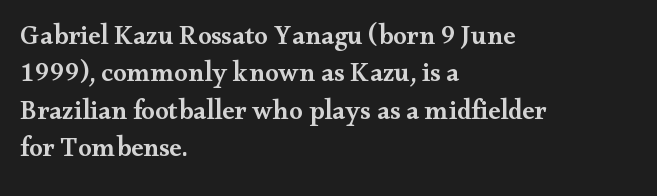
{"italic": "no", "bold": "semi", "underline": "no", "align": "left", "line_spacing": "normal", "line_spacing_ratio": 1.38, "letter_spacing": "normal", "letter_spacing_em": 0.0, "glyph_px": 27}
